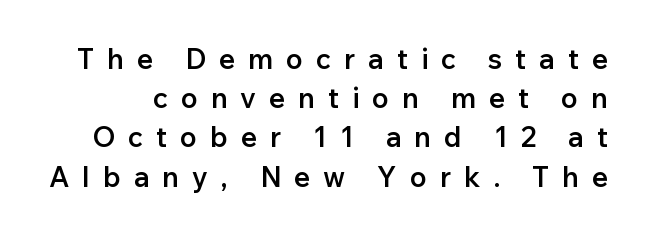
{"serif": "no", "italic": "no", "bold": "semi", "weight": "semibold", "width": "normal", "stroke_contrast": "low", "x_height": "medium", "monospaced": "no", "underline": "no", "line_spacing": "normal", "line_spacing_ratio": 1.4, "letter_spacing": "wide", "letter_spacing_em": 0.46, "glyph_px": 28}
